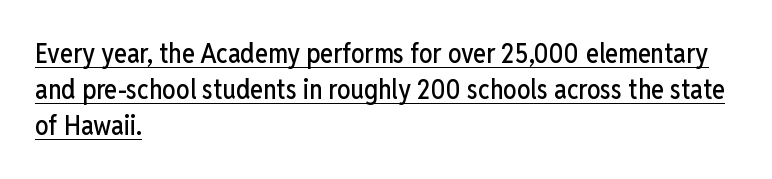
Q: Is the text italic (slanted)? A: No, it is upright.
Q: Is the text underlined? A: Yes.
Q: How is the paragraph aligned? A: Left-aligned.
Q: Is the spacing between letters normal or unusually wide? A: Normal.
Q: Is the spacing between lines tight, normal or loose? A: Normal.
